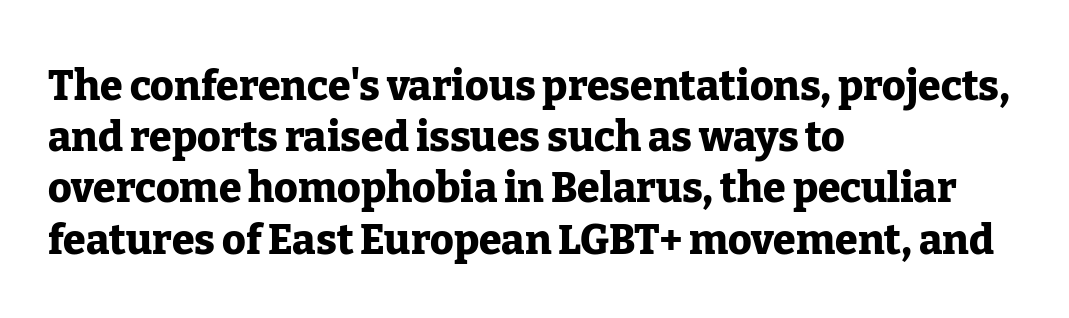
Q: Is the text bold? A: Yes.
Q: Is the text italic (slanted)? A: No, it is upright.
Q: Is the typeface a serif or a sans-serif typeface? A: Serif.
Q: Is the text underlined? A: No.
Q: How is the paragraph aligned? A: Left-aligned.
Q: Is the spacing between letters normal or unusually wide? A: Normal.
Q: Is the spacing between lines tight, normal or loose? A: Normal.
Q: Width (condensed, normal, or wide)? A: Normal.
Q: Stroke contrast? A: Low.
Q: x-height? A: Medium.
Q: Monospaced? A: No.
